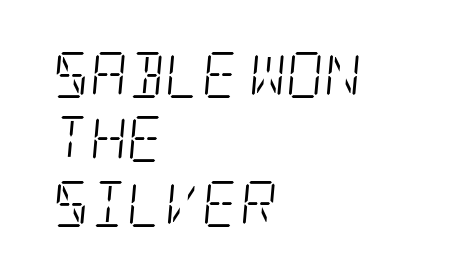
Q: Is the text bold? A: No.
Q: Is the text italic (slanted)? A: Yes, it leans right by about 5 degrees.
Q: Is the typeface a serif or a sans-serif typeface? A: Serif.
Q: Is the text underlined? A: No.
Q: How is the paragraph aligned? A: Left-aligned.
Q: Is the spacing between letters normal or unusually wide? A: Normal.
Q: Is the spacing between lines tight, normal or loose? A: Normal.
Q: Width (condensed, normal, or wide)? A: Condensed.
Q: Stroke contrast? A: Low.
Q: x-height? A: Large.
